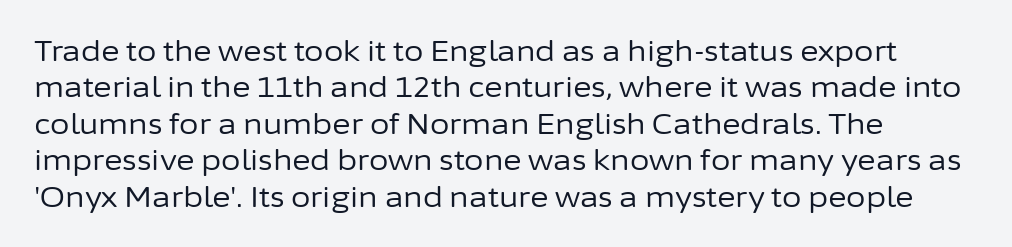
{"serif": "no", "italic": "no", "bold": "no", "weight": "regular", "width": "normal", "stroke_contrast": "low", "x_height": "medium", "monospaced": "no", "underline": "no", "line_spacing": "normal", "line_spacing_ratio": 1.3, "letter_spacing": "normal", "letter_spacing_em": 0.0, "glyph_px": 28}
